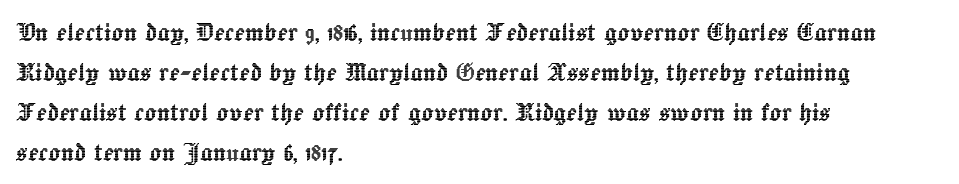
{"italic": "no", "width": "normal", "x_height": "medium", "monospaced": "no", "underline": "no", "align": "left", "line_spacing": "normal", "line_spacing_ratio": 1.29, "letter_spacing": "normal", "letter_spacing_em": 0.0, "glyph_px": 31}
